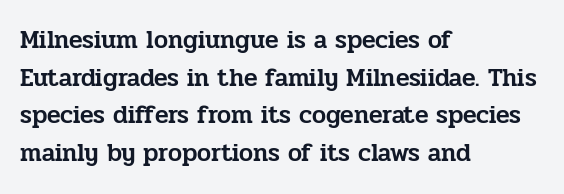
Descender tails drop into unmarked territory. If you drew a ruler down the left edge, every line would touch it. Nope, not italic — everything's standing straight. Successive baselines arrive at the customary interval. Tracking value appears to be zero — textbook default spacing.
